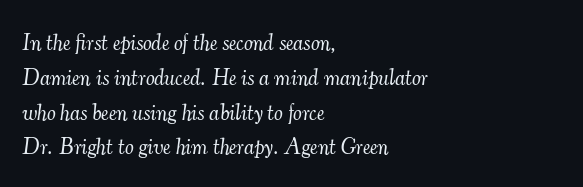
Yep, that's italic — everything's leaning. Typeset ragged right — the left edge is the straight one. A light-to-regular cut is what we see here. Beneath every word, the page is bare. In terms of letterspacing, this is plain default setting. Reading down the column, the eye jumps a familiar distance to each next line.
